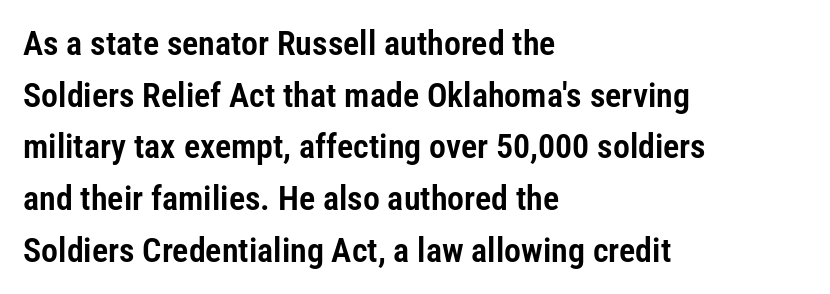
Q: Is the text italic (slanted)? A: No, it is upright.
Q: Is the typeface a serif or a sans-serif typeface? A: Sans-serif.
Q: Is the text underlined? A: No.
Q: How is the paragraph aligned? A: Left-aligned.
Q: Is the spacing between letters normal or unusually wide? A: Normal.
Q: Is the spacing between lines tight, normal or loose? A: Normal.
Q: Width (condensed, normal, or wide)? A: Condensed.
Q: Stroke contrast? A: Low.
Q: x-height? A: Medium.
Q: Monospaced? A: No.
